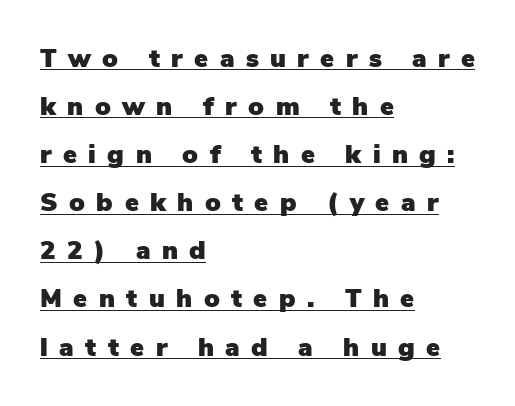
The letters are spread apart with noticeably loose tracking. Compared with undecorated copy, this sample adds a rule below the words. Designer's note — italics off, roman on. Teacher's note: observe the even left margin — that is flush-left alignment.
